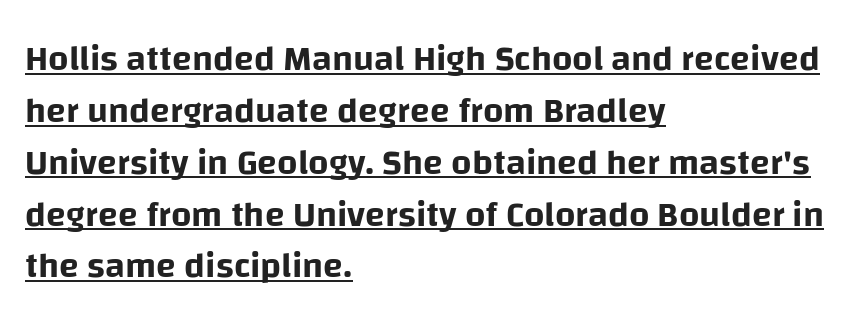
Q: Is the text italic (slanted)? A: No, it is upright.
Q: Is the typeface a serif or a sans-serif typeface? A: Sans-serif.
Q: Is the text underlined? A: Yes.
Q: How is the paragraph aligned? A: Left-aligned.
Q: Is the spacing between letters normal or unusually wide? A: Normal.
Q: Is the spacing between lines tight, normal or loose? A: Normal.
Q: Width (condensed, normal, or wide)? A: Normal.
Q: Stroke contrast? A: Low.
Q: x-height? A: Large.
Q: Monospaced? A: No.
